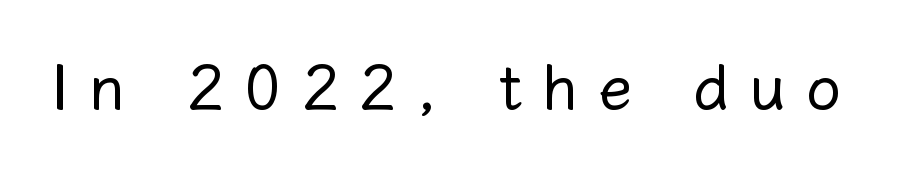
Q: Is the text bold? A: No.
Q: Is the text italic (slanted)? A: No, it is upright.
Q: Is the text underlined? A: No.
Q: Is the spacing between letters normal or unusually wide? A: Unusually wide.
Q: Width (condensed, normal, or wide)? A: Normal.
Q: Stroke contrast? A: Low.
Q: x-height? A: Medium.
Q: Monospaced? A: No.
